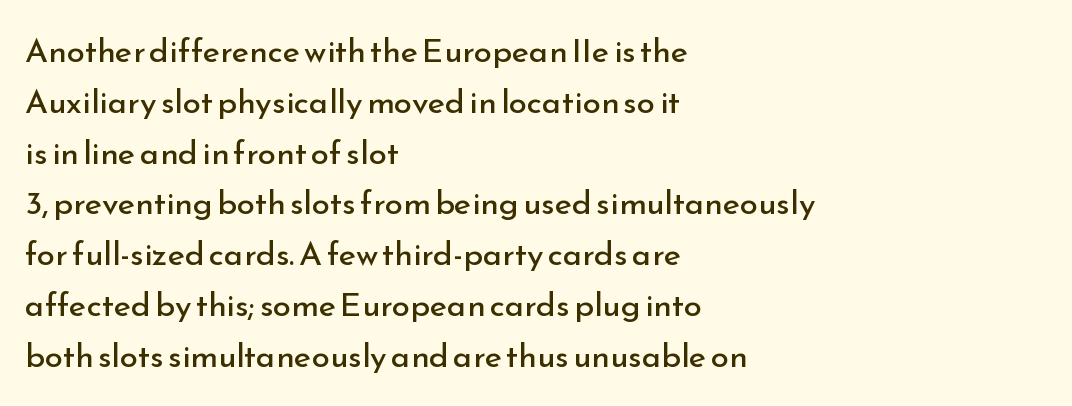
Q: Is the text bold? A: No.
Q: Is the text italic (slanted)? A: No, it is upright.
Q: Is the typeface a serif or a sans-serif typeface? A: Sans-serif.
Q: Is the text underlined? A: No.
Q: How is the paragraph aligned? A: Left-aligned.
Q: Is the spacing between letters normal or unusually wide? A: Normal.
Q: Is the spacing between lines tight, normal or loose? A: Normal.
Q: Width (condensed, normal, or wide)? A: Normal.
Q: Stroke contrast? A: Low.
Q: x-height? A: Small.
Q: Monospaced? A: No.
